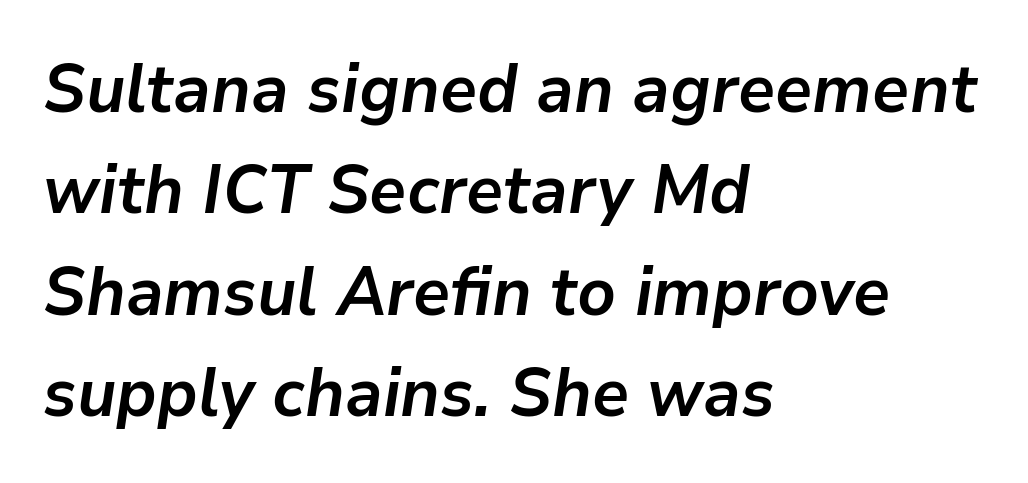
The image shows 68 px semibold type, italic (leaning right); set left-aligned, normal line spacing (1.49x), normal letter spacing, not underlined; low stroke contrast and a medium x-height.
